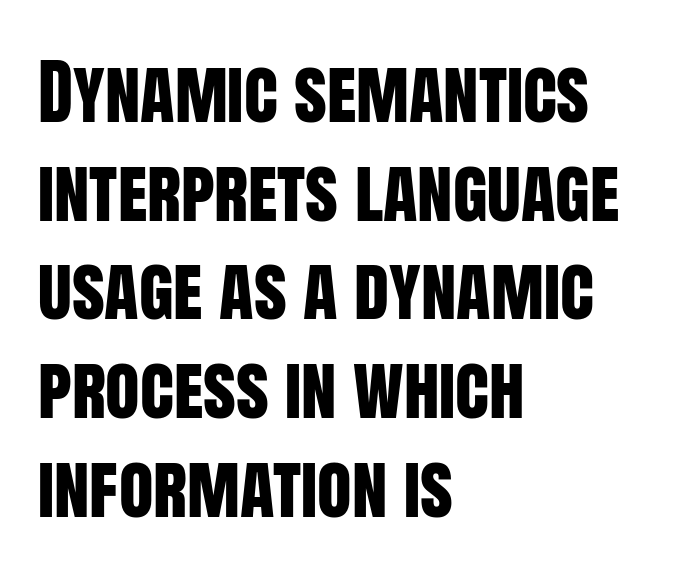
{"serif": "no", "italic": "no", "width": "condensed", "stroke_contrast": "low", "x_height": "large", "monospaced": "no", "underline": "no", "align": "left", "line_spacing": "normal", "line_spacing_ratio": 1.39, "letter_spacing": "normal", "letter_spacing_em": 0.0, "glyph_px": 71}
